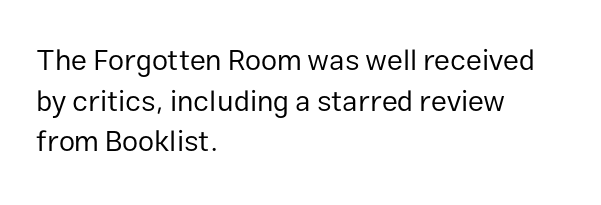
Q: Is the text bold? A: No.
Q: Is the text italic (slanted)? A: No, it is upright.
Q: Is the typeface a serif or a sans-serif typeface? A: Sans-serif.
Q: Is the text underlined? A: No.
Q: How is the paragraph aligned? A: Left-aligned.
Q: Is the spacing between letters normal or unusually wide? A: Normal.
Q: Is the spacing between lines tight, normal or loose? A: Normal.
Q: Width (condensed, normal, or wide)? A: Normal.
Q: Stroke contrast? A: Low.
Q: x-height? A: Medium.
Q: Monospaced? A: No.
